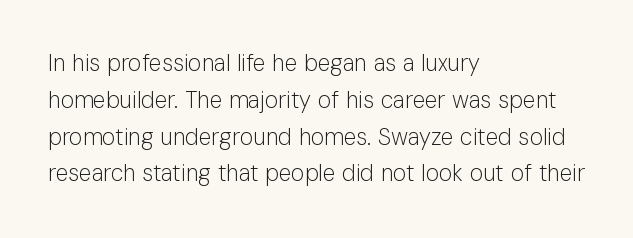
The image shows 23 px text type, upright; set left-aligned, normal line spacing (1.6x), normal letter spacing, not underlined.
